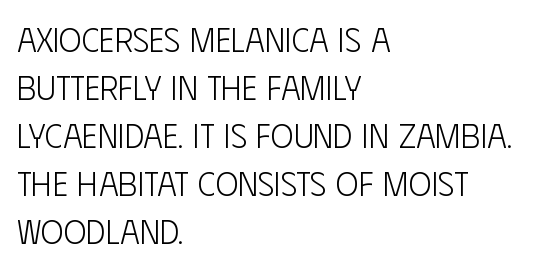
Spacing verdict: proportional, widths tailored to each character. Letterform terminals end flat and unadorned throughout the passage. A roman cut, with each character standing at attention. Short and long lines alike share a common starting point at left.
